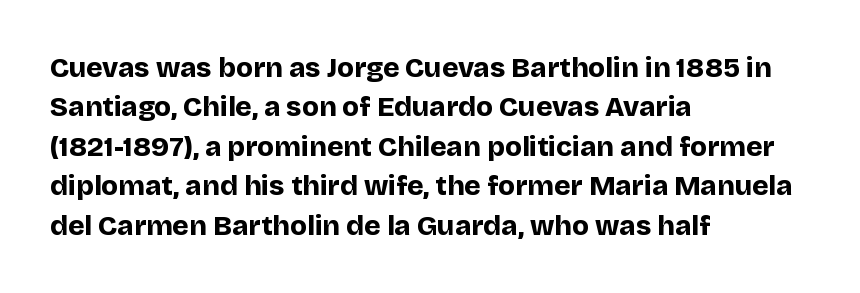
{"serif": "no", "italic": "no", "bold": "yes", "weight": "bold", "width": "normal", "stroke_contrast": "low", "x_height": "large", "monospaced": "no", "underline": "no", "align": "left", "line_spacing": "normal", "line_spacing_ratio": 1.41, "letter_spacing": "normal", "letter_spacing_em": 0.0, "glyph_px": 28}
